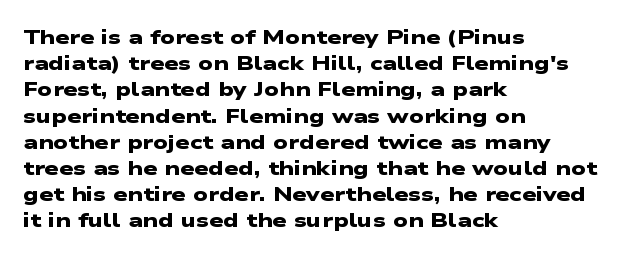
The image shows 20 px bold type; set left-aligned, normal line spacing (1.31x), normal letter spacing, not underlined.
